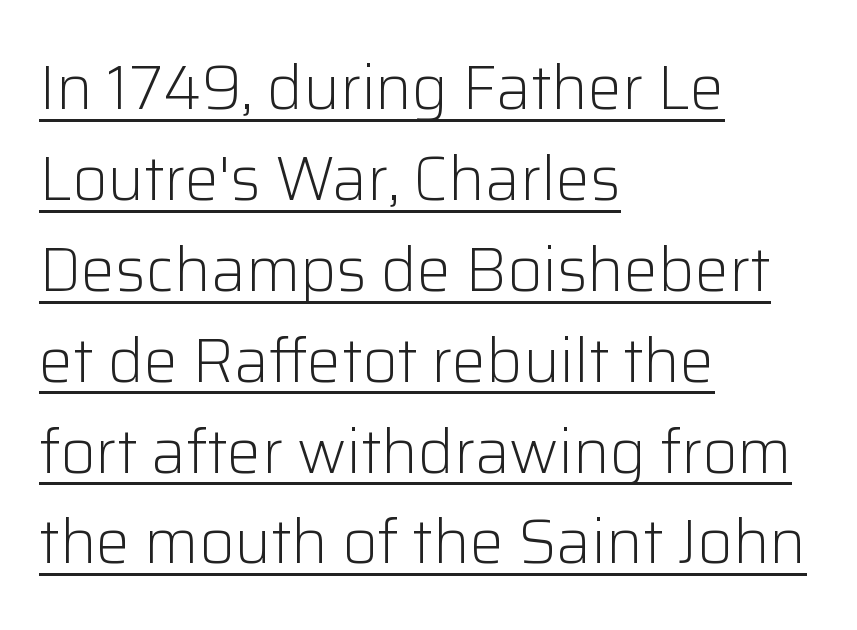
The image shows 61 px light sans-serif type, upright; set left-aligned, normal line spacing (1.49x), normal letter spacing, underlined; low stroke contrast and a medium x-height.
